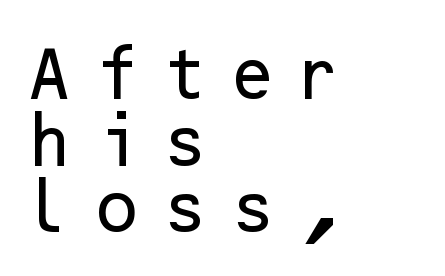
These lines were composed using upright roman letters. Layout note: lines flush left. Students, observe: this is what under-led, compact text looks like. Stroke terminals: plain, sans-serif. Anything drawn beneath the words? Only blank space.
